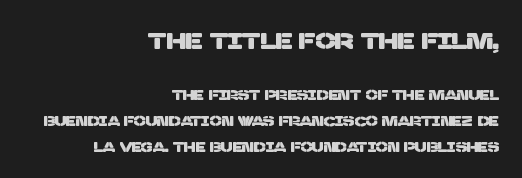
Q: Is the text underlined? A: No.
Q: How is the paragraph aligned? A: Right-aligned.
Q: Is the spacing between letters normal or unusually wide? A: Normal.
Q: Which block of text is set in a larger size, the first (top) or the second (bottom)? A: The first (top) one.
